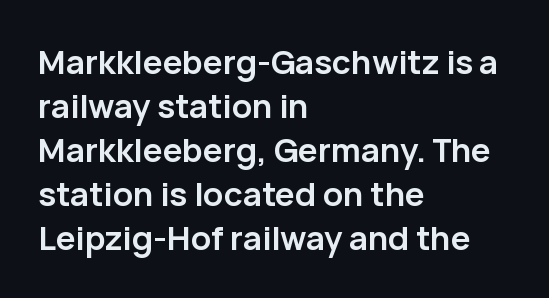
Q: Is the text bold? A: Yes.
Q: Is the text italic (slanted)? A: No, it is upright.
Q: Is the typeface a serif or a sans-serif typeface? A: Sans-serif.
Q: Is the text underlined? A: No.
Q: How is the paragraph aligned? A: Left-aligned.
Q: Is the spacing between letters normal or unusually wide? A: Normal.
Q: Is the spacing between lines tight, normal or loose? A: Normal.
Q: Width (condensed, normal, or wide)? A: Normal.
Q: Stroke contrast? A: Low.
Q: x-height? A: Medium.
Q: Monospaced? A: No.
